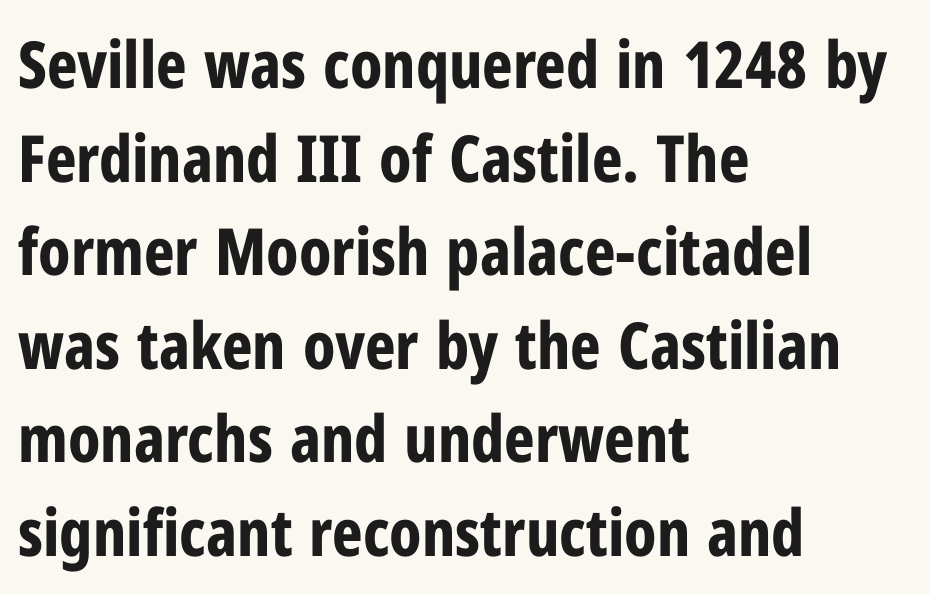
Is this a sans? Yes — the strokes have no serifs. Unlike italic type, these characters show no tilt at all. The block of text has a typical density, with ordinary space between rows. Nobody drew a line under any word here.
